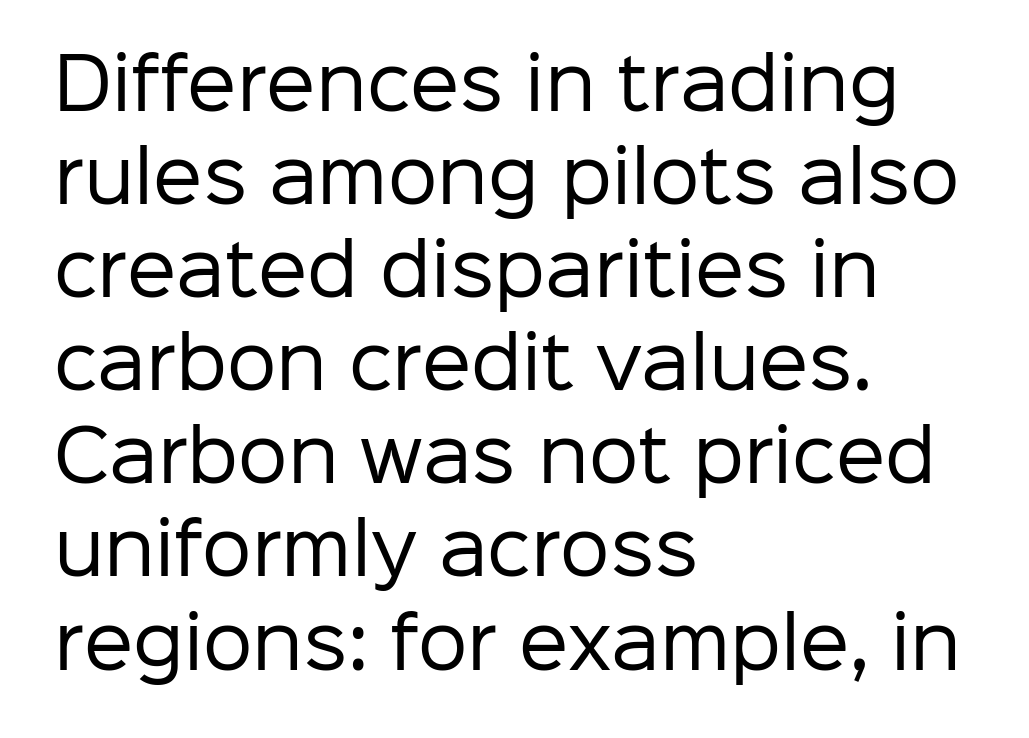
{"serif": "no", "italic": "no", "bold": "no", "weight": "regular", "width": "normal", "stroke_contrast": "low", "x_height": "medium", "monospaced": "no", "underline": "no", "align": "left", "line_spacing": "normal", "line_spacing_ratio": 1.33, "letter_spacing": "normal", "letter_spacing_em": 0.0, "glyph_px": 70}
